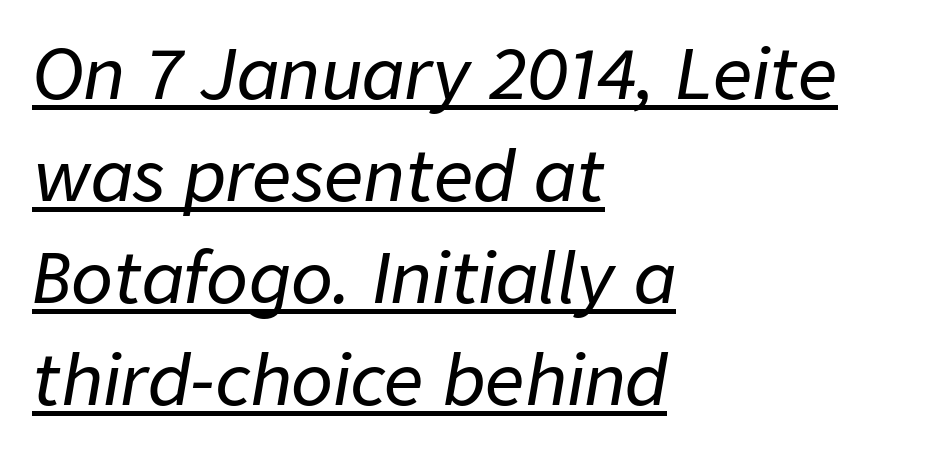
The image shows 69 px text type, italic (leaning right); set left-aligned, normal line spacing (1.48x), normal letter spacing, underlined; low stroke contrast and a medium x-height.
